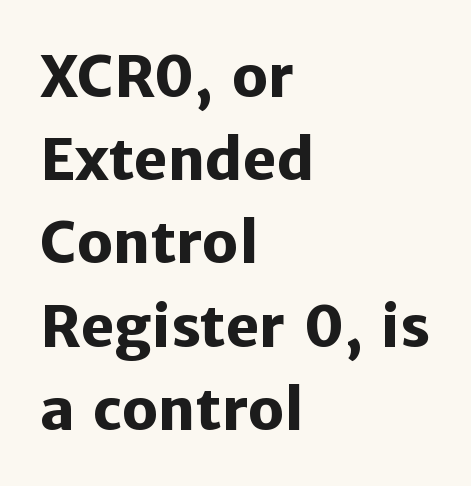
The image shows 57 px heavy sans-serif type, upright; set left-aligned, normal line spacing (1.46x), normal letter spacing, not underlined; low stroke contrast and a medium x-height.
